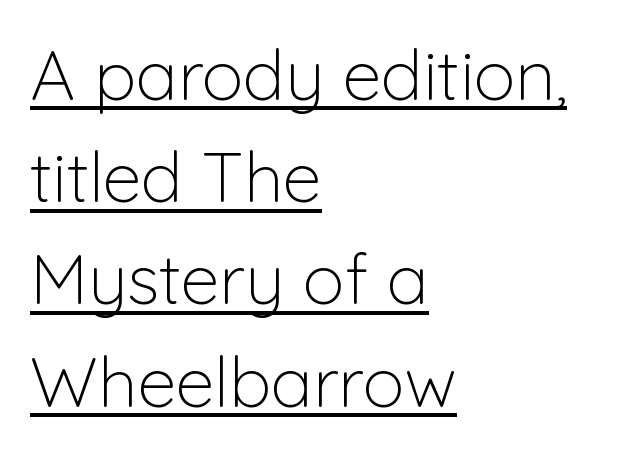
The image shows 70 px light sans-serif type, upright; set left-aligned, normal line spacing (1.46x), normal letter spacing, underlined; low stroke contrast and a medium x-height.
